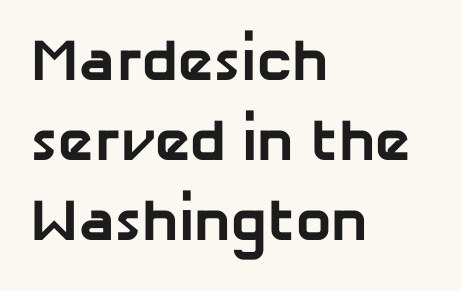
Classification — sans serif. The passage shown has conventional tracking throughout. These lines are set flush left with a ragged right edge. Summary of vertical rhythm: regular, with standard interline spacing.
